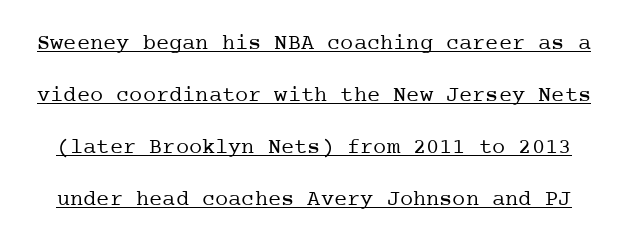
The image shows 22 px text type, upright; set loose line spacing (2.37x), normal letter spacing, underlined.
